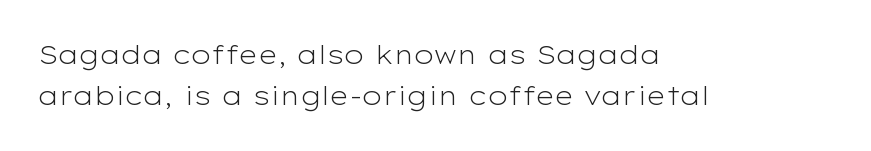
Q: Is the text bold? A: No.
Q: Is the text italic (slanted)? A: No, it is upright.
Q: Is the text underlined? A: No.
Q: How is the paragraph aligned? A: Left-aligned.
Q: Is the spacing between letters normal or unusually wide? A: Normal.
Q: Is the spacing between lines tight, normal or loose? A: Normal.
